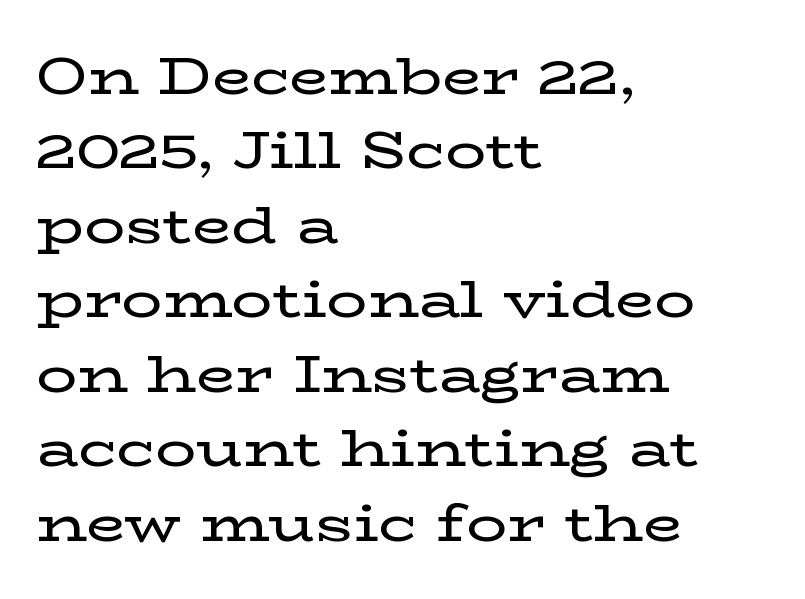
Nothing unusual about the tracking: characters are spaced as the font intends. When letters stand straight like this, we call the style roman or upright. Nobody drew a line under any word here. The font family rendered here belongs to the serif group. Does the leading feel generous? No, just average. Varying glyph widths throughout — classic text-font behaviour.
